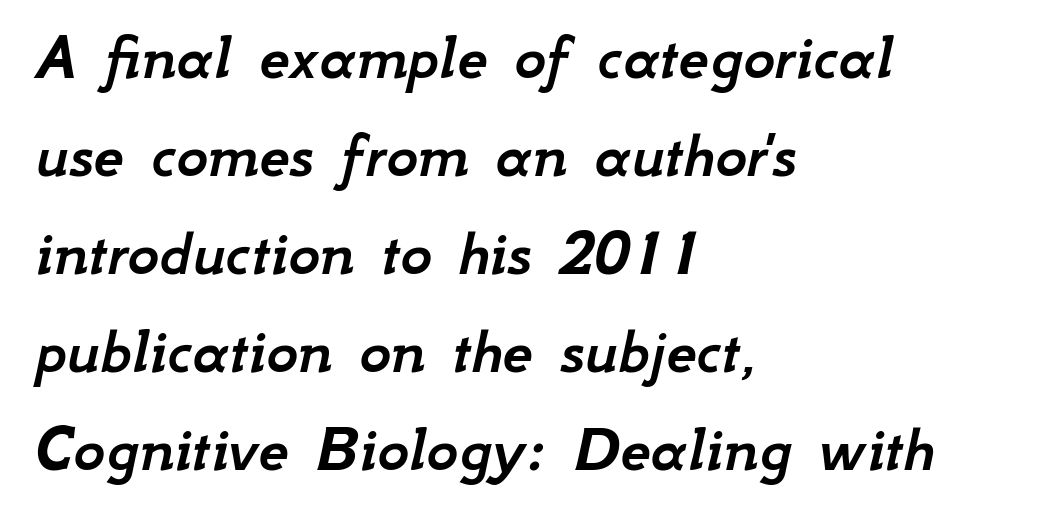
Q: Is the text italic (slanted)? A: Yes, it leans right by about 12 degrees.
Q: Is the text underlined? A: No.
Q: How is the paragraph aligned? A: Left-aligned.
Q: Is the spacing between letters normal or unusually wide? A: Normal.
Q: Is the spacing between lines tight, normal or loose? A: Normal.
Q: Width (condensed, normal, or wide)? A: Normal.
Q: Stroke contrast? A: Low.
Q: x-height? A: Small.
Q: Monospaced? A: No.
